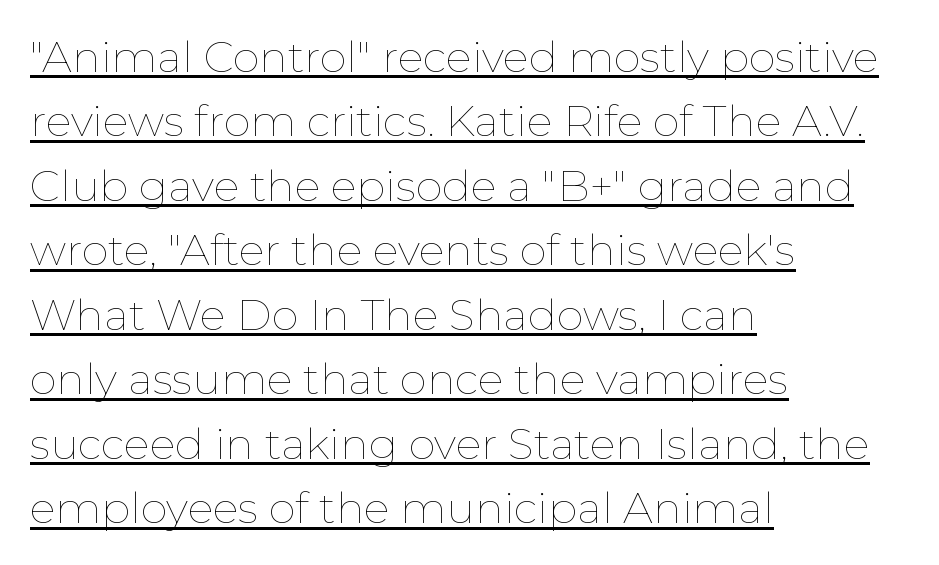
Q: Is the text bold? A: No.
Q: Is the text italic (slanted)? A: No, it is upright.
Q: Is the text underlined? A: Yes.
Q: How is the paragraph aligned? A: Left-aligned.
Q: Is the spacing between letters normal or unusually wide? A: Normal.
Q: Is the spacing between lines tight, normal or loose? A: Normal.
Q: Width (condensed, normal, or wide)? A: Normal.
Q: Stroke contrast? A: Low.
Q: x-height? A: Medium.
Q: Monospaced? A: No.
